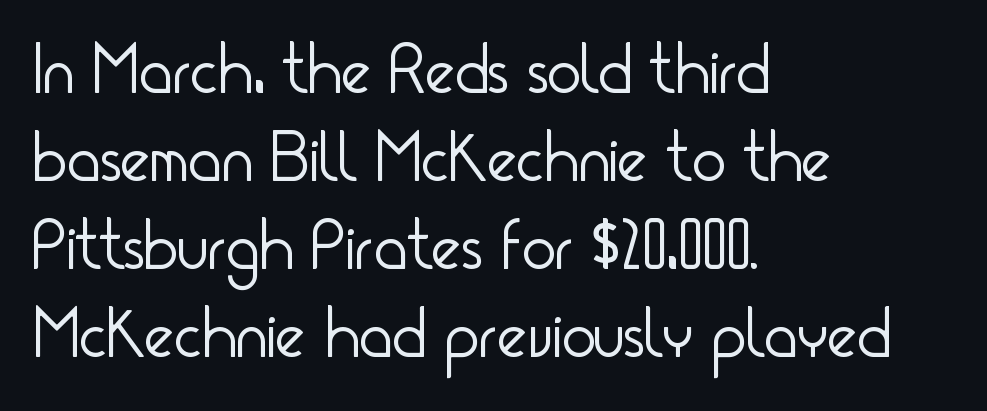
{"serif": "no", "italic": "no", "bold": "no", "weight": "light", "width": "condensed", "stroke_contrast": "low", "x_height": "small", "monospaced": "no", "underline": "no", "align": "left", "line_spacing_ratio": 1.24, "letter_spacing": "normal", "letter_spacing_em": 0.0, "glyph_px": 71}
